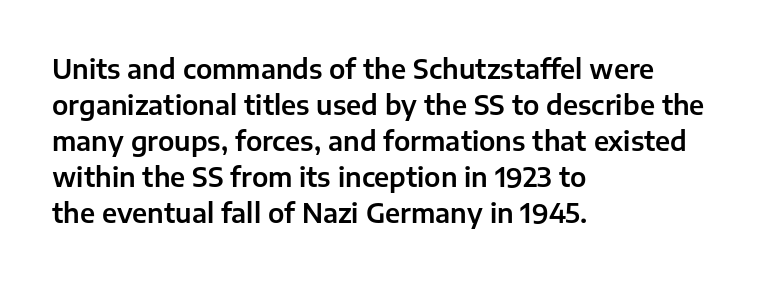
{"italic": "no", "underline": "no", "align": "left", "line_spacing": "normal", "line_spacing_ratio": 1.38, "letter_spacing": "normal", "letter_spacing_em": 0.0, "glyph_px": 26}
